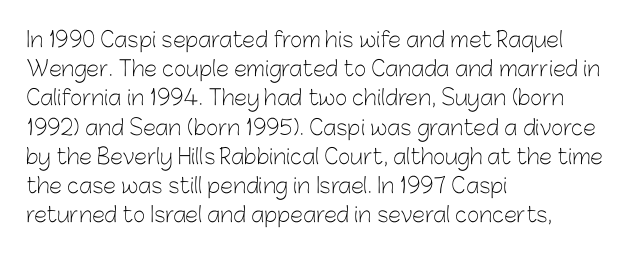
{"italic": "no", "bold": "no", "underline": "no", "align": "left", "line_spacing": "normal", "line_spacing_ratio": 1.39, "letter_spacing": "normal", "letter_spacing_em": 0.0, "glyph_px": 21}
